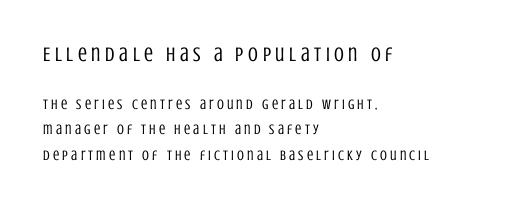
Q: Is the text bold? A: No.
Q: Is the text italic (slanted)? A: No, it is upright.
Q: Is the text underlined? A: No.
Q: How is the paragraph aligned? A: Left-aligned.
Q: Is the spacing between letters normal or unusually wide? A: Unusually wide.
Q: Which block of text is set in a larger size, the first (top) or the second (bottom)? A: The first (top) one.
